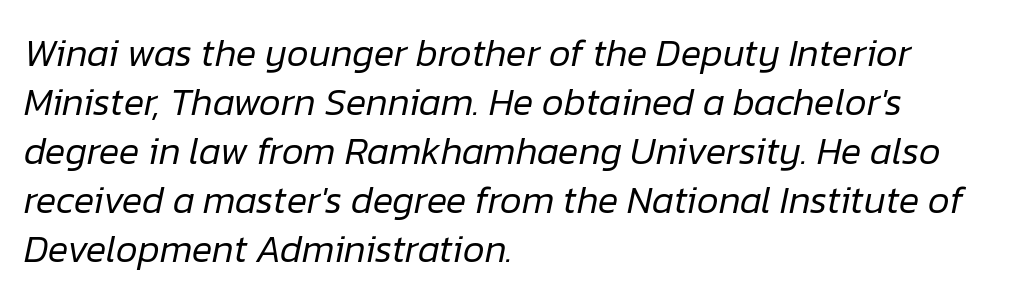
{"italic": "yes", "lean": "right", "slant_degrees": 12, "bold": "no", "weight": "regular", "width": "normal", "stroke_contrast": "low", "x_height": "medium", "monospaced": "no", "underline": "no", "align": "left", "line_spacing": "normal", "line_spacing_ratio": 1.29, "letter_spacing": "normal", "letter_spacing_em": 0.0, "glyph_px": 38}
